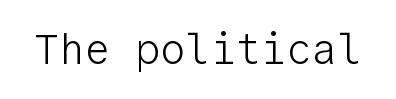
The image shows 42 px light sans-serif type, upright, monospaced; set normal letter spacing, not underlined; low stroke contrast and a medium x-height.
